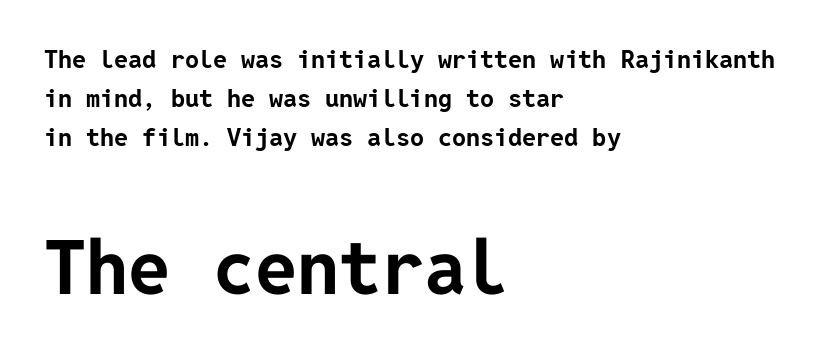
Does the lettering tilt? It doesn't — this is upright. One glance says typical: line gaps are just what's usual. These lines carry a lot of weight — the face is fully bold. The following chunk of copy outweighs the initial chunk in type size. All the whitespace from short lines collects on the right.
